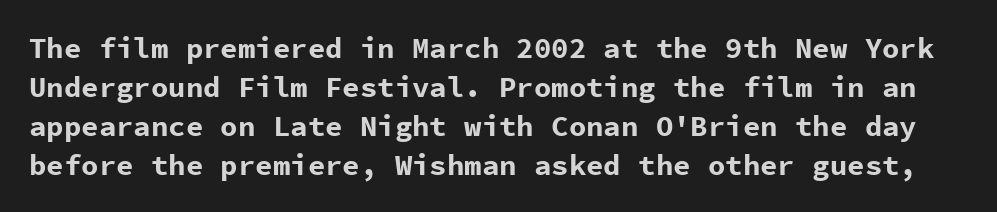
Q: Is the text bold? A: Yes.
Q: Is the text italic (slanted)? A: No, it is upright.
Q: Is the typeface a serif or a sans-serif typeface? A: Sans-serif.
Q: Is the text underlined? A: No.
Q: Is the spacing between letters normal or unusually wide? A: Normal.
Q: Is the spacing between lines tight, normal or loose? A: Normal.
Q: Width (condensed, normal, or wide)? A: Normal.
Q: Stroke contrast? A: Low.
Q: x-height? A: Medium.
Q: Monospaced? A: Yes.
